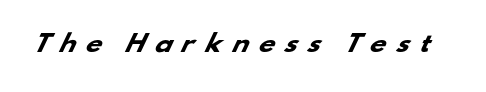
Q: Is the text bold? A: Yes.
Q: Is the text underlined? A: No.
Q: Is the spacing between letters normal or unusually wide? A: Unusually wide.
